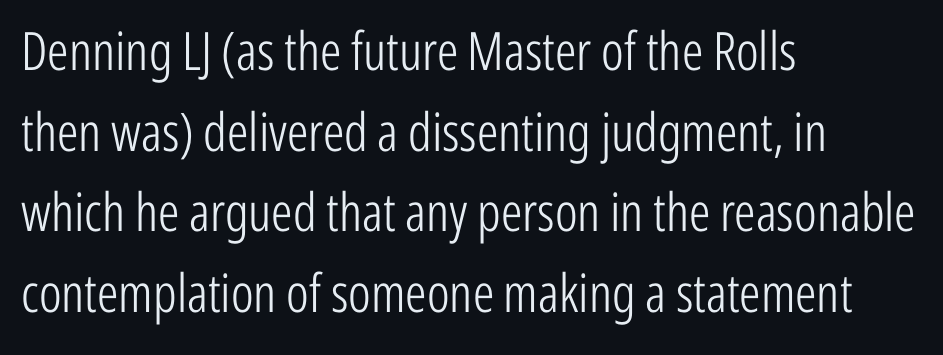
A typesetter would call this proportional, since set widths differ per character. The vertical gap from one line to the next is medium. This is roman type, the default non-slanted kind. Visually the block forms a straight wall on the left and a jagged coastline on the right.
